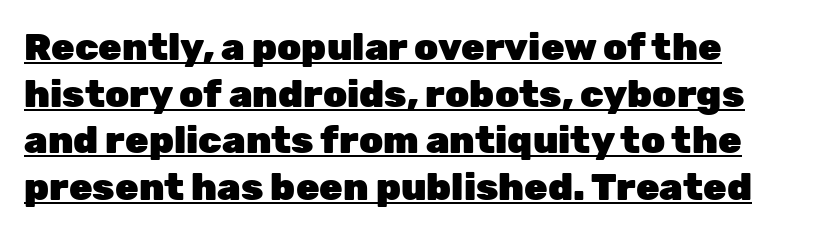
Q: Is the text bold? A: Yes.
Q: Is the text italic (slanted)? A: No, it is upright.
Q: Is the typeface a serif or a sans-serif typeface? A: Sans-serif.
Q: Is the text underlined? A: Yes.
Q: Is the spacing between letters normal or unusually wide? A: Normal.
Q: Width (condensed, normal, or wide)? A: Normal.
Q: Stroke contrast? A: Low.
Q: x-height? A: Medium.
Q: Monospaced? A: No.
